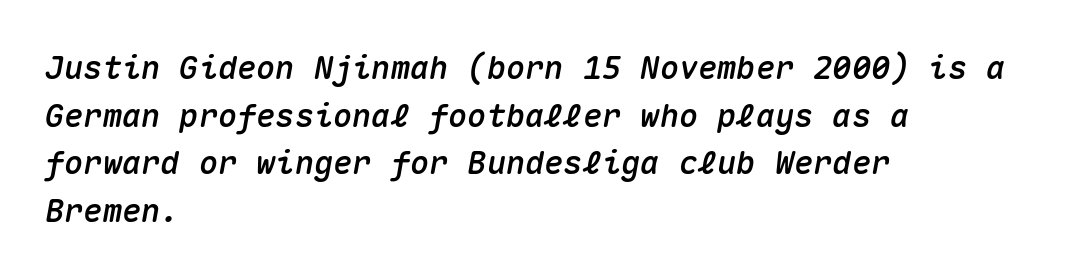
{"italic": "yes", "lean": "right", "slant_degrees": 10, "width": "normal", "stroke_contrast": "medium", "x_height": "medium", "monospaced": "yes", "underline": "no", "align": "left", "line_spacing": "normal", "line_spacing_ratio": 1.49, "letter_spacing": "normal", "letter_spacing_em": 0.0, "glyph_px": 32}
